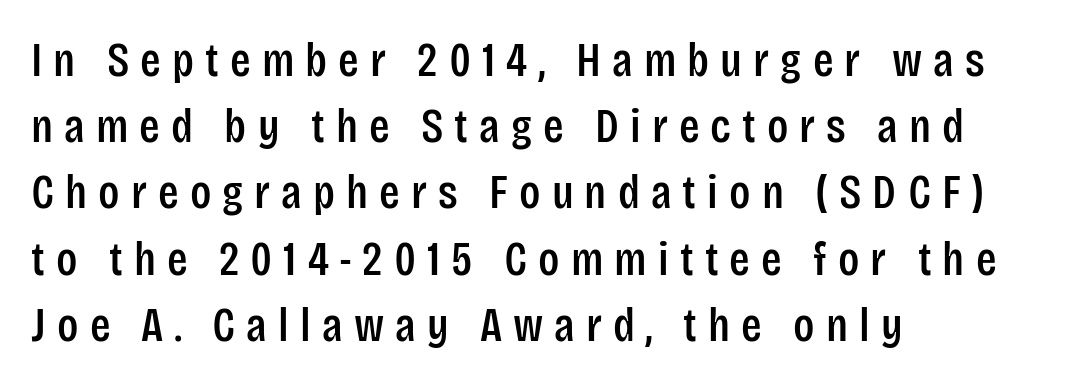
If you drew a ruler down the left edge, every line would touch it. The passage shown is typed in a proportional face where columns would drift. Between one letter and the next there's a generous, obvious gap. The lettering stays uniformly vertical, giving the passage a roman look. This is sans-serif lettering, the kind often seen on screens and signage.
